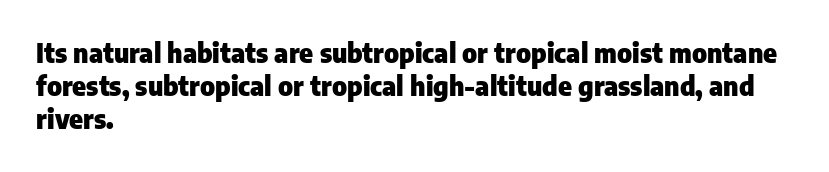
{"italic": "no", "bold": "yes", "underline": "no", "align": "left", "line_spacing": "normal", "line_spacing_ratio": 1.27, "letter_spacing": "normal", "letter_spacing_em": 0.0, "glyph_px": 26}
